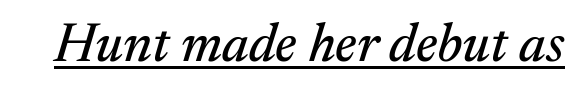
{"serif": "yes", "italic": "yes", "lean": "right", "slant_degrees": 17, "width": "normal", "stroke_contrast": "medium", "x_height": "medium", "monospaced": "no", "underline": "yes", "letter_spacing": "normal", "letter_spacing_em": 0.0, "glyph_px": 54}
